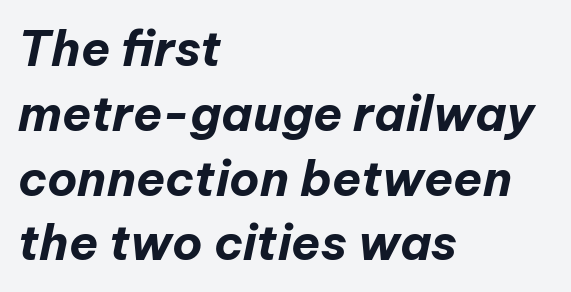
The image shows 48 px bold type, italic (leaning right); set left-aligned, normal line spacing (1.35x), normal letter spacing, not underlined; low stroke contrast and a medium x-height.
